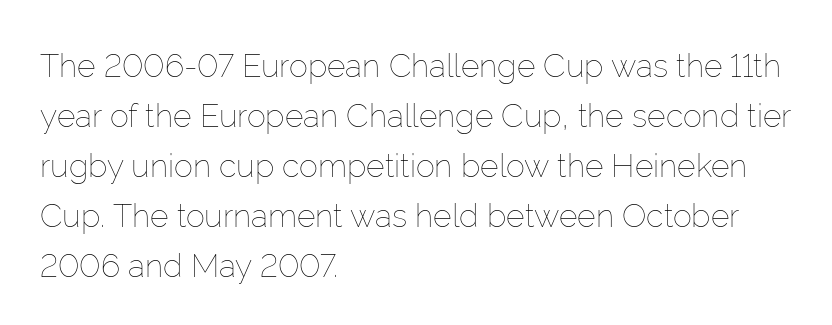
The image shows 32 px thin type, upright; set left-aligned, normal line spacing (1.56x), normal letter spacing, not underlined; low stroke contrast and a medium x-height.
